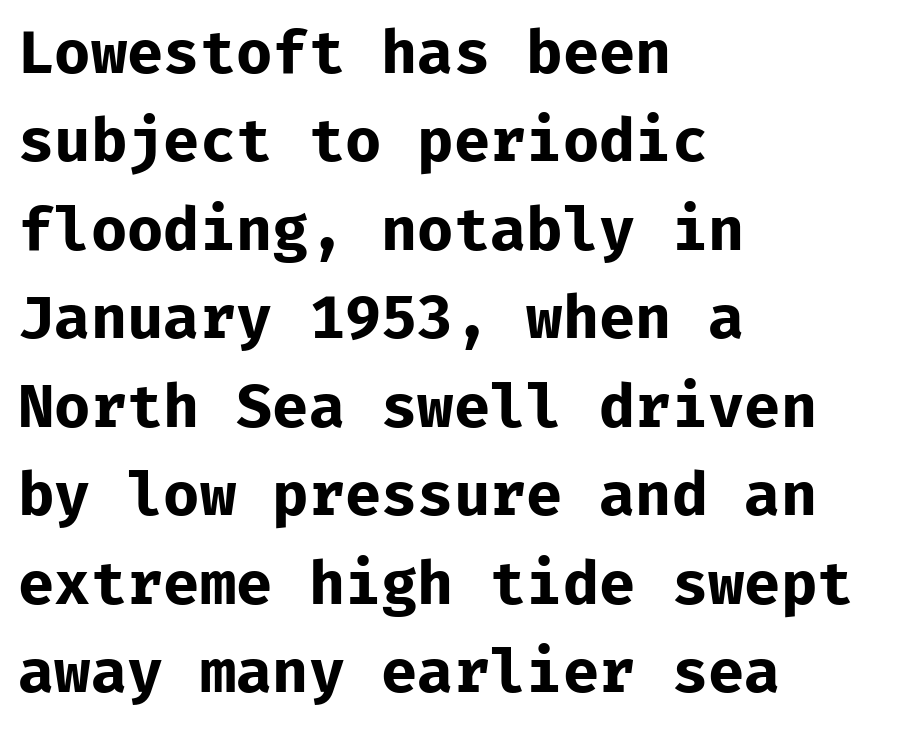
Q: Is the text bold? A: Yes.
Q: Is the text italic (slanted)? A: No, it is upright.
Q: Is the typeface a serif or a sans-serif typeface? A: Sans-serif.
Q: Is the text underlined? A: No.
Q: How is the paragraph aligned? A: Left-aligned.
Q: Is the spacing between letters normal or unusually wide? A: Normal.
Q: Is the spacing between lines tight, normal or loose? A: Normal.
Q: Width (condensed, normal, or wide)? A: Normal.
Q: Stroke contrast? A: Low.
Q: x-height? A: Medium.
Q: Monospaced? A: Yes.
